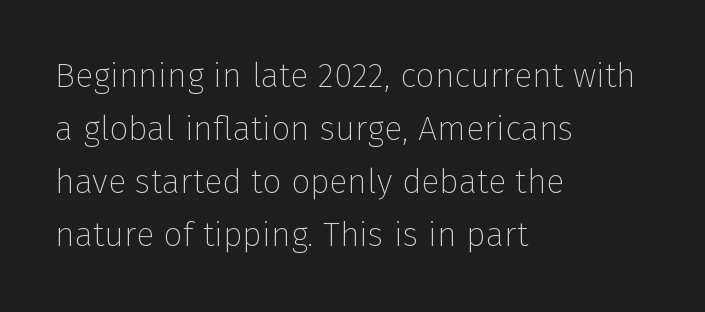
{"serif": "no", "italic": "no", "bold": "no", "weight": "thin", "width": "normal", "stroke_contrast": "low", "x_height": "medium", "monospaced": "no", "underline": "no", "align": "left", "line_spacing": "normal", "line_spacing_ratio": 1.56, "letter_spacing": "normal", "letter_spacing_em": 0.0, "glyph_px": 34}
